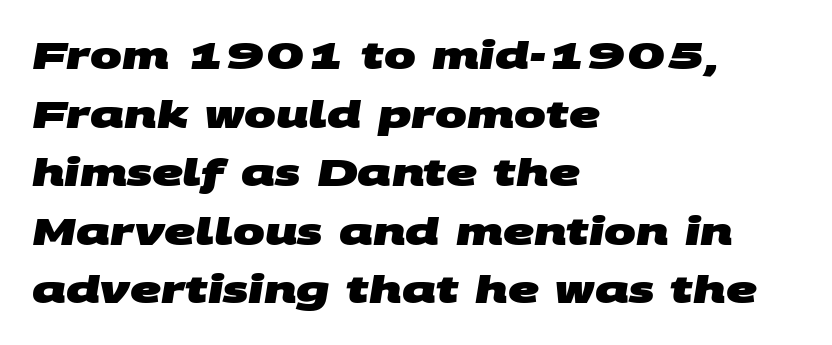
Here the designer chose a conventional face with non-uniform glyph widths. The gaps between neighbouring characters are ordinary and unremarkable. Nothing sits at the stroke ends, so this counts as sans-serif. Successive baselines arrive at the customary interval. A classic flush-left, rag-right setting is used for this passage. Quick note: underline off.
